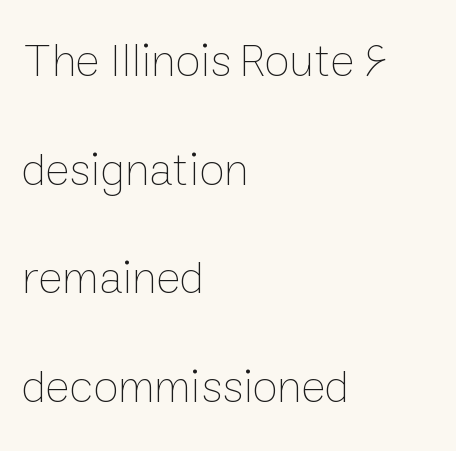
{"italic": "no", "bold": "no", "weight": "thin", "width": "normal", "stroke_contrast": "low", "x_height": "medium", "monospaced": "no", "underline": "no", "align": "left", "line_spacing": "loose", "line_spacing_ratio": 2.36, "letter_spacing": "normal", "letter_spacing_em": 0.0, "glyph_px": 46}
